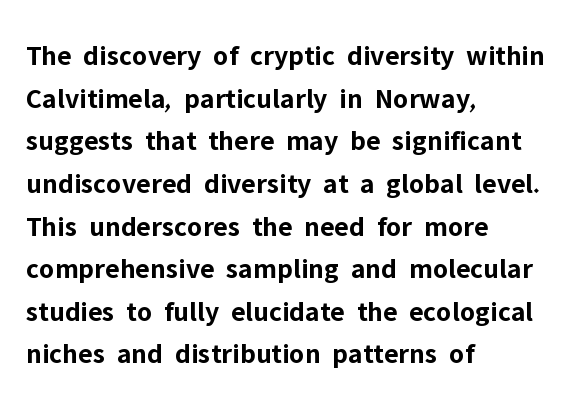
{"serif": "no", "italic": "no", "bold": "yes", "weight": "bold", "width": "normal", "stroke_contrast": "low", "x_height": "medium", "monospaced": "no", "underline": "no", "align": "left", "line_spacing": "normal", "line_spacing_ratio": 1.47, "letter_spacing": "normal", "letter_spacing_em": 0.0, "glyph_px": 29}
